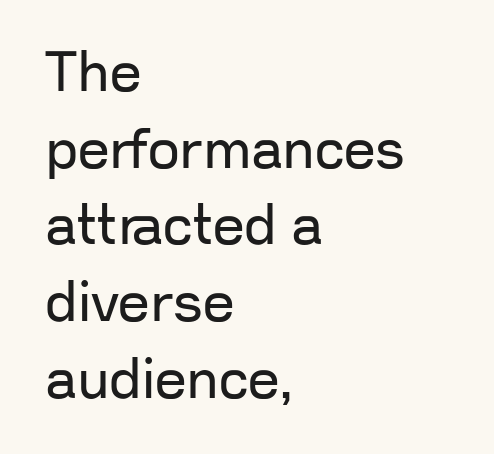
The image shows 56 px regular-weight sans-serif type, upright; set left-aligned, normal line spacing (1.37x), normal letter spacing, not underlined; low stroke contrast and a medium x-height.
